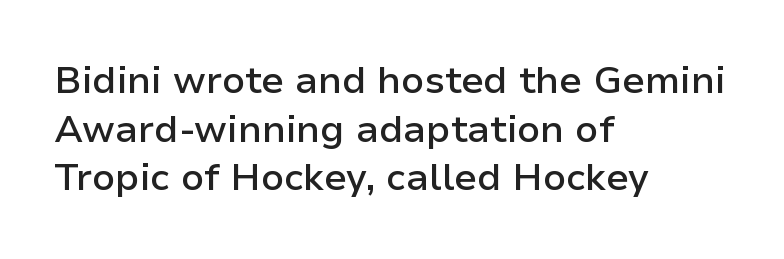
The image shows 38 px semibold sans-serif type, upright; set left-aligned, normal line spacing (1.28x), normal letter spacing, not underlined; low stroke contrast and a medium x-height.
